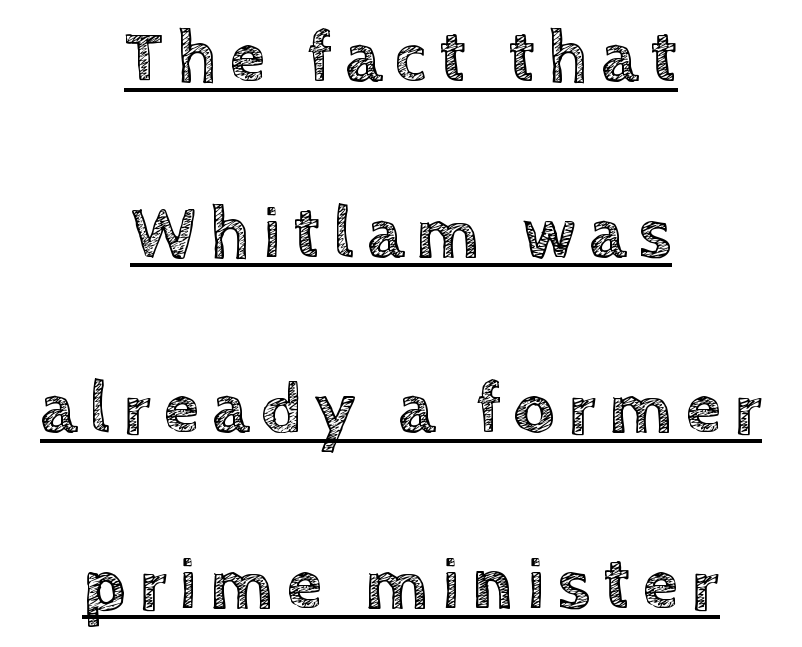
{"italic": "no", "width": "normal", "x_height": "large", "monospaced": "no", "underline": "yes", "align": "center", "line_spacing": "loose", "line_spacing_ratio": 2.44, "glyph_px": 72}
